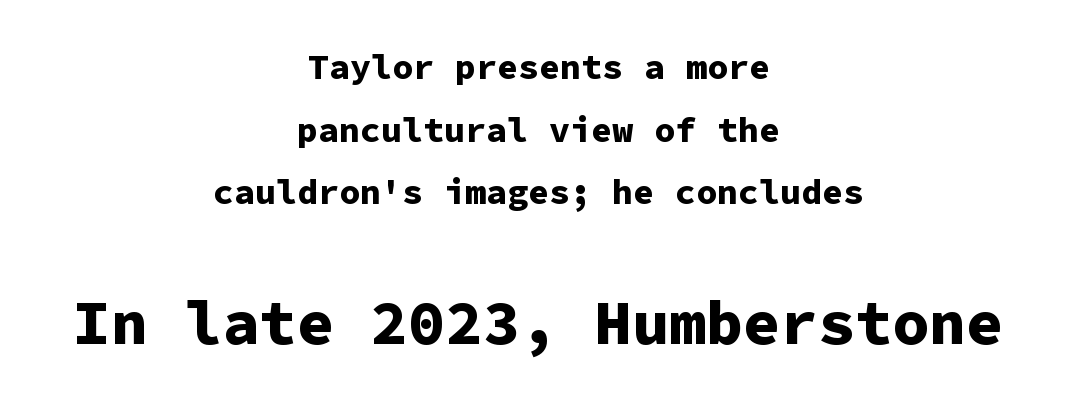
The image shows 62 px bold sans-serif type, upright, monospaced; set centered, line spacing 1.79x, normal letter spacing, not underlined; the second (bottom) block is 1.77x larger; low stroke contrast and a medium x-height.
